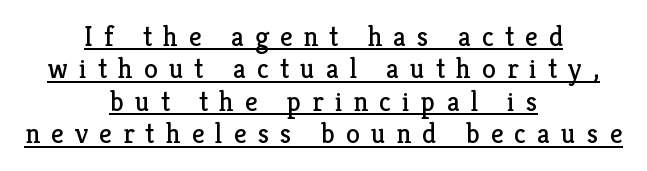
Q: Is the text bold? A: No.
Q: Is the text italic (slanted)? A: No, it is upright.
Q: Is the typeface a serif or a sans-serif typeface? A: Serif.
Q: Is the text underlined? A: Yes.
Q: How is the paragraph aligned? A: Centered.
Q: Is the spacing between letters normal or unusually wide? A: Unusually wide.
Q: Width (condensed, normal, or wide)? A: Normal.
Q: Stroke contrast? A: Low.
Q: x-height? A: Medium.
Q: Monospaced? A: No.
